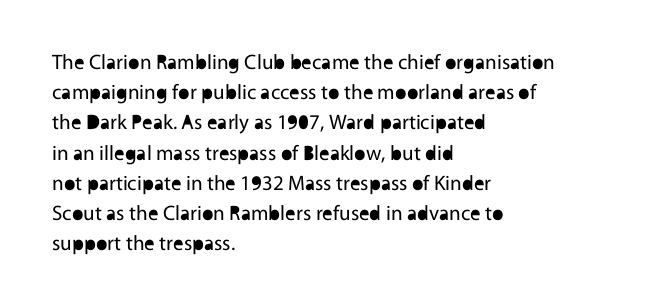
The image shows 21 px text type, upright; set left-aligned, normal line spacing (1.44x), normal letter spacing, not underlined.
